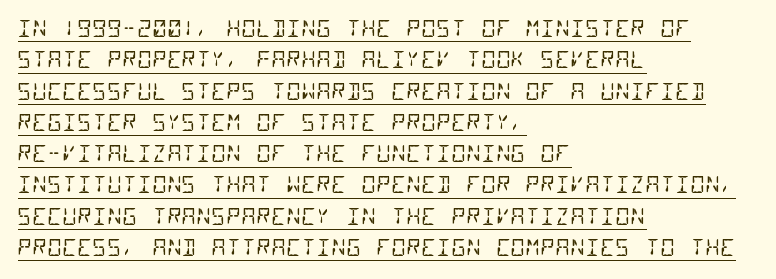
Q: Is the text bold? A: No.
Q: Is the text underlined? A: Yes.
Q: How is the paragraph aligned? A: Left-aligned.
Q: Is the spacing between letters normal or unusually wide? A: Normal.
Q: Is the spacing between lines tight, normal or loose? A: Normal.
